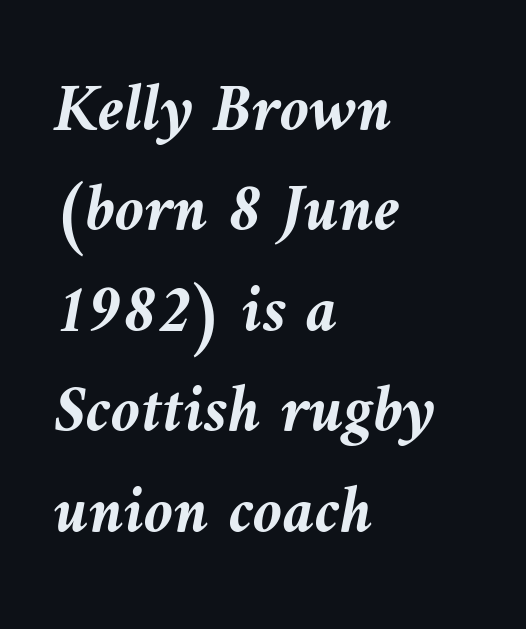
Notice how thick the strokes are: this is what a full bold looks like. Glyph-to-glyph distance matches everyday printed text. Proportional: the letters do not fall into vertical columns. Regular leading. Glance below the letters and you will spot only blank space. Notice how the passage keeps a crisp vertical edge on the left only.
